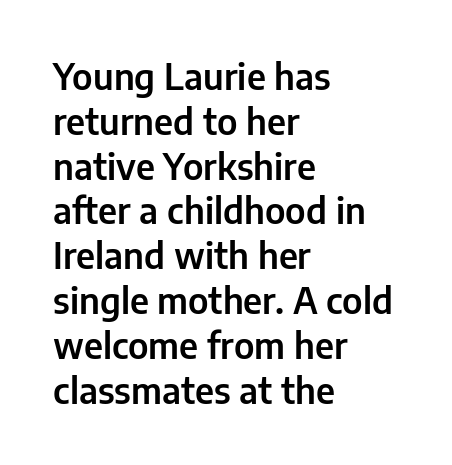
Q: Is the text italic (slanted)? A: No, it is upright.
Q: Is the typeface a serif or a sans-serif typeface? A: Sans-serif.
Q: Is the text underlined? A: No.
Q: How is the paragraph aligned? A: Left-aligned.
Q: Is the spacing between letters normal or unusually wide? A: Normal.
Q: Is the spacing between lines tight, normal or loose? A: Normal.
Q: Width (condensed, normal, or wide)? A: Normal.
Q: Stroke contrast? A: Low.
Q: x-height? A: Medium.
Q: Monospaced? A: No.
